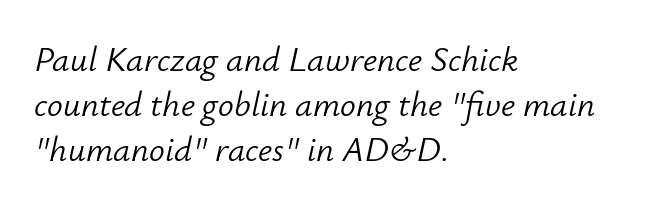
Vertical spacing — default. The passage shown is typed in a proportional face where columns would drift. Letter spacing: default. Heaviness? Minimal to ordinary, like unemphasized prose. The typography opts for an oblique posture over an upright one. The passage shown is not underscored anywhere.
